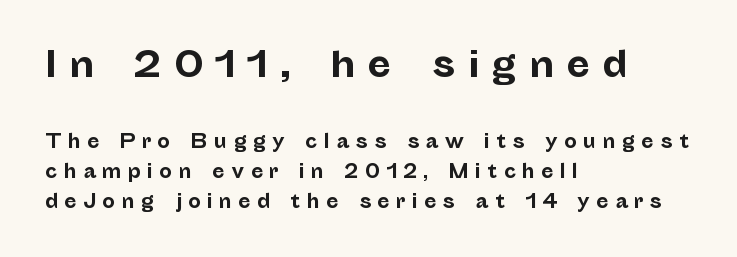
{"serif": "no", "italic": "no", "bold": "yes", "weight": "bold", "width": "normal", "stroke_contrast": "low", "x_height": "medium", "monospaced": "no", "underline": "no", "align": "left", "line_spacing": "normal", "line_spacing_ratio": 1.66, "letter_spacing": "wide", "letter_spacing_em": 0.35, "larger_block": "first", "size_ratio": 1.94, "glyph_px": 35}
